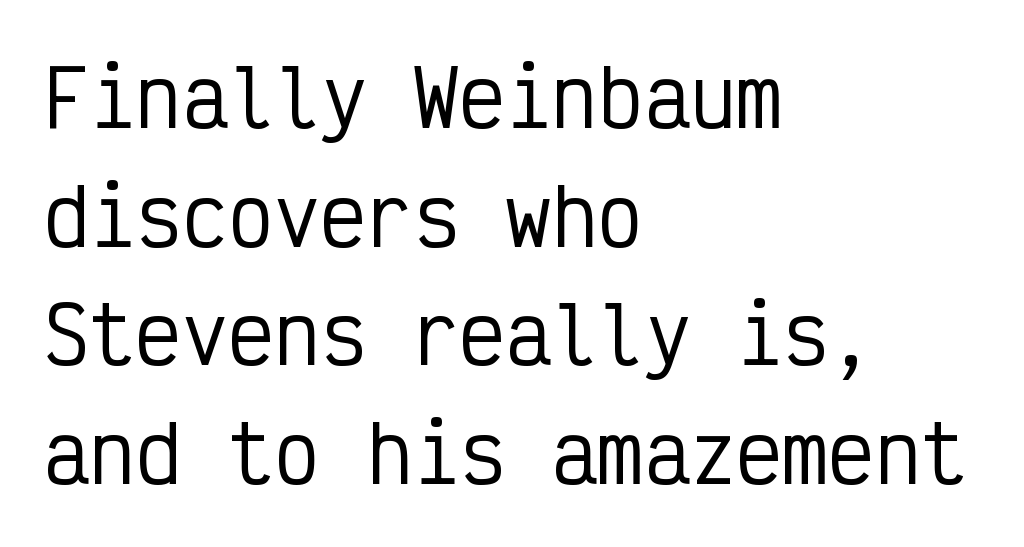
{"serif": "no", "italic": "no", "width": "condensed", "stroke_contrast": "low", "x_height": "medium", "monospaced": "yes", "underline": "no", "align": "left", "line_spacing": "normal", "line_spacing_ratio": 1.54, "letter_spacing": "normal", "letter_spacing_em": 0.0, "glyph_px": 77}
